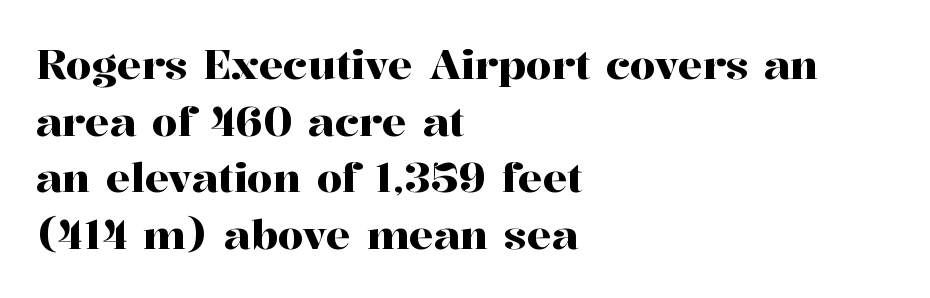
Q: Is the text italic (slanted)? A: No, it is upright.
Q: Is the typeface a serif or a sans-serif typeface? A: Serif.
Q: Is the text underlined? A: No.
Q: How is the paragraph aligned? A: Left-aligned.
Q: Is the spacing between letters normal or unusually wide? A: Normal.
Q: Is the spacing between lines tight, normal or loose? A: Normal.
Q: Width (condensed, normal, or wide)? A: Normal.
Q: Stroke contrast? A: High.
Q: x-height? A: Medium.
Q: Monospaced? A: No.
